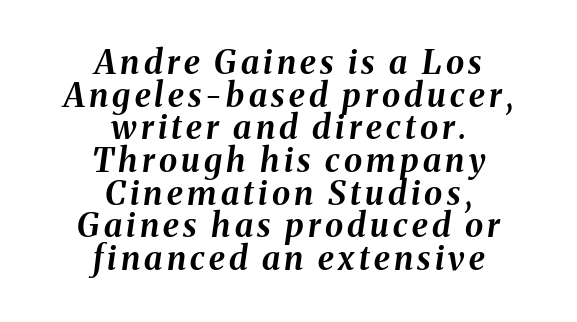
The image shows 33 px bold type, italic (leaning right); set centered, tight line spacing (0.99x), not underlined; medium stroke contrast and a medium x-height.
